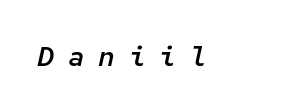
Quick note: underline off. How heavy is the stroke? Medium-heavy — a semibold, shy of bold. Compared with ordinary roman type, these characters are visibly tilted. The rendering uses typewriter-style spacing with identical character cells. There is plenty of visible air inserted between adjacent glyphs.
